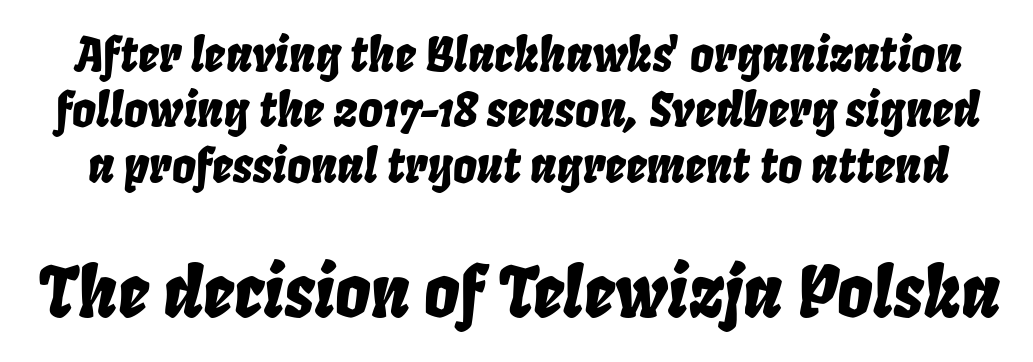
{"italic": "yes", "lean": "right", "slant_degrees": 8, "width": "condensed", "stroke_contrast": "low", "x_height": "large", "monospaced": "no", "underline": "no", "line_spacing_ratio": 1.18, "letter_spacing": "normal", "letter_spacing_em": 0.0, "larger_block": "second", "size_ratio": 1.49, "glyph_px": 70}
